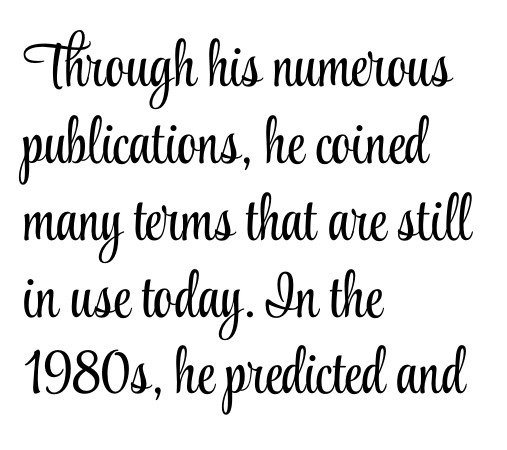
The image shows 63 px light, condensed serif type; set left-aligned, line spacing 1.22x, normal letter spacing, not underlined; low stroke contrast and a small x-height.
